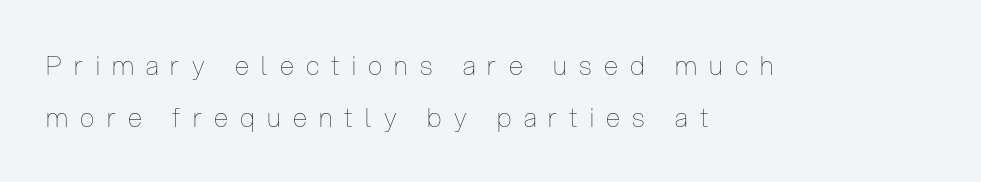
Is the block centered? No — it sits flush against the left margin. The block of text is sparse from top to bottom, with ample space between rows. No word sits above an underline. It's the straight-up-and-down kind of type. Unbolded letterforms with no extra heft. How are the letters spaced? Widely, with obvious added tracking.
